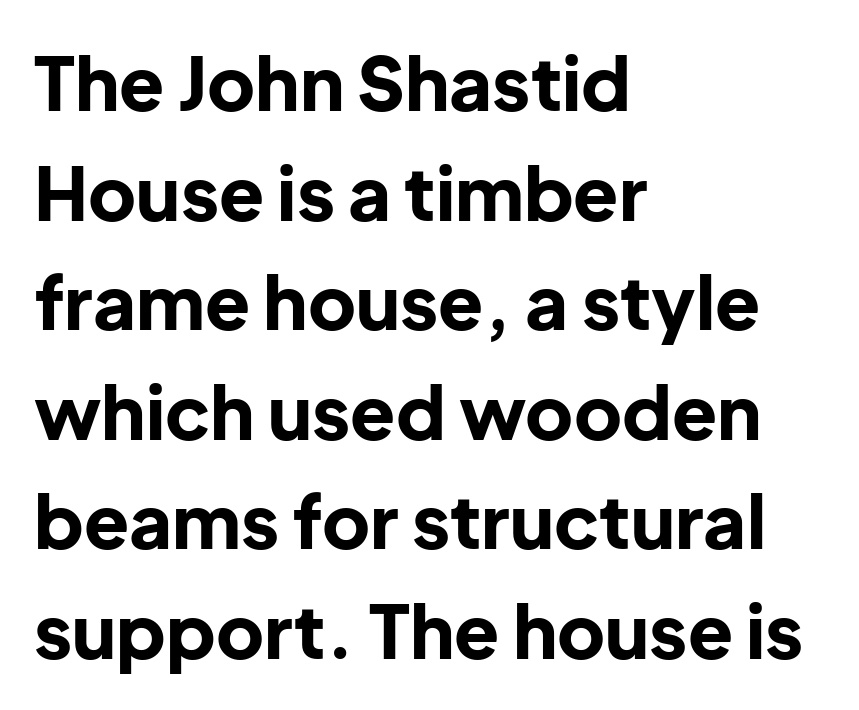
{"serif": "no", "italic": "no", "bold": "yes", "weight": "bold", "width": "normal", "stroke_contrast": "low", "x_height": "medium", "monospaced": "no", "underline": "no", "align": "left", "line_spacing": "normal", "line_spacing_ratio": 1.48, "letter_spacing": "normal", "letter_spacing_em": 0.0, "glyph_px": 74}
